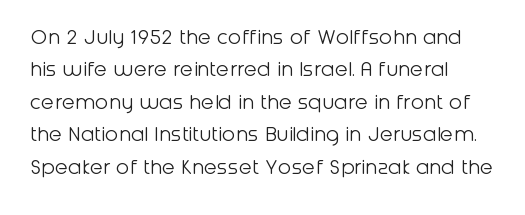
The typesetter chose a ragged-right arrangement here. In terms of letterspacing, this is plain default setting. Descenders hang freely into open space. A typesetter would call this leading conventional body-copy spacing. Stems and bowls with no extra thickness — not bold.
